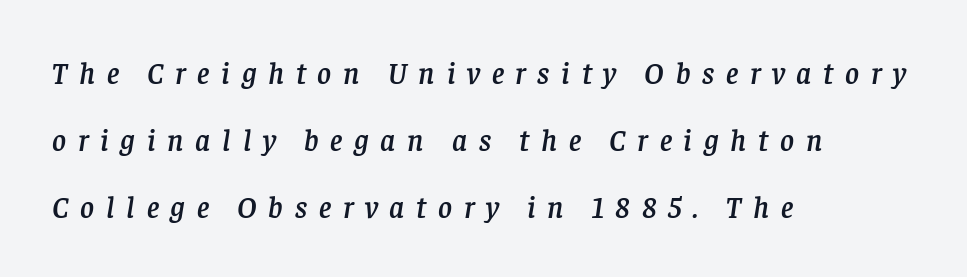
Each letter keeps its own natural width here, so spacing adapts to shape. Font category for this specimen: serif. In terms of leading, this rendering errs on the spacious side. Observe the wide spacing: letters keep a clear distance from each other. The typesetter chose a ragged-right arrangement here. A bare baseline throughout the passage.
